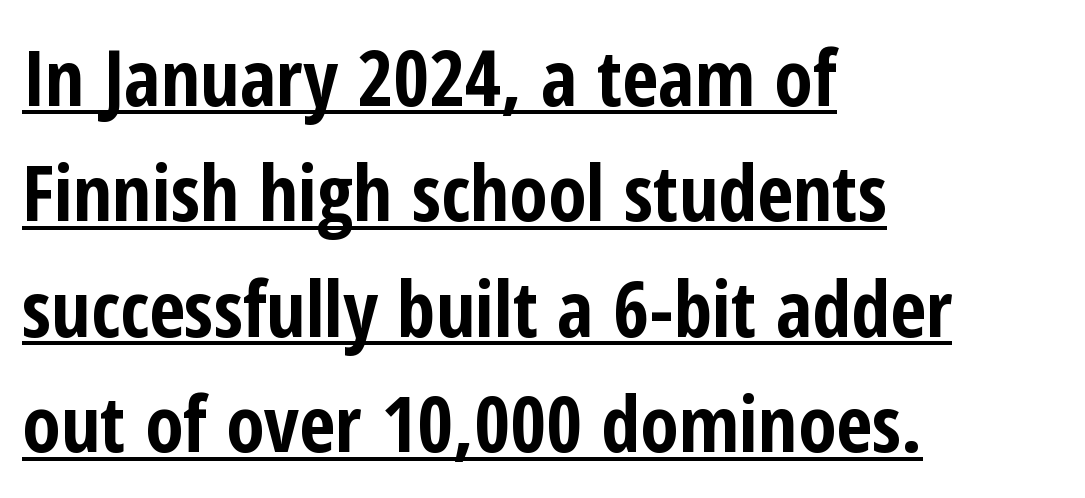
A typographer would call this underscored text. The space between consecutive lines is moderate. Vertical strokes here are truly vertical. Words appear dense and cohesive because spacing is normal. What weight is shown? A full bold with thick strokes.
